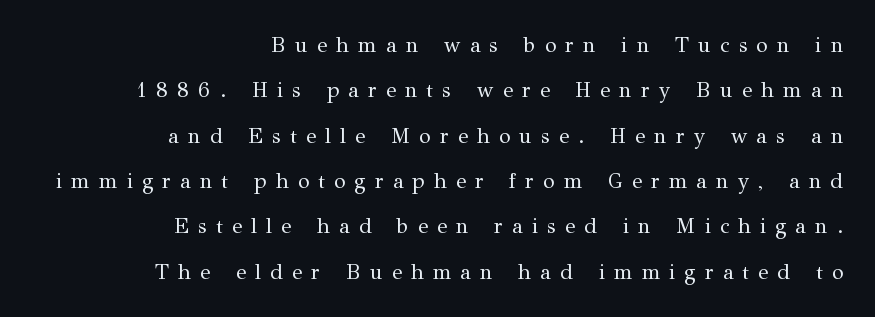
Decoration check: the copy has no underline. Unlike italic type, these characters show no tilt at all. Casual observation: everything's shoved over to the right. The line texture is sparse and dotted thanks to wide tracking.
